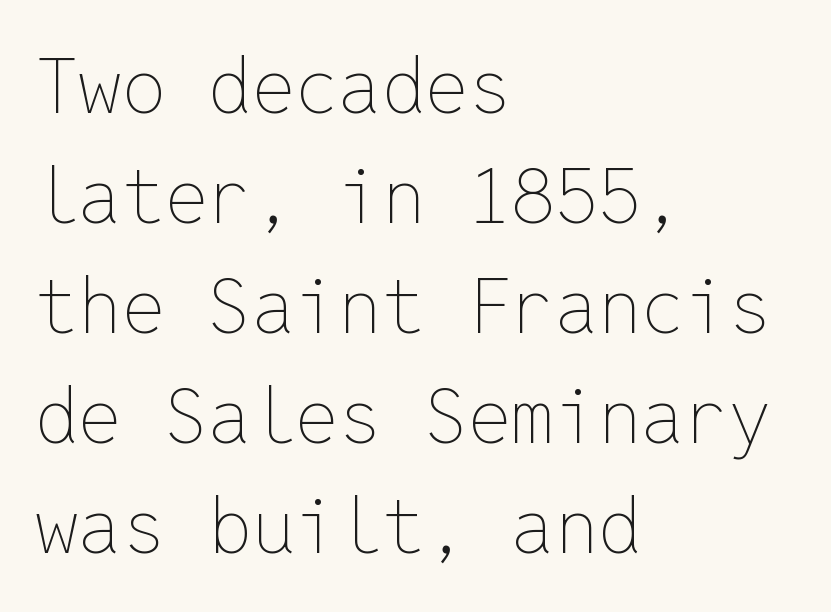
Q: Is the text bold? A: No.
Q: Is the text italic (slanted)? A: No, it is upright.
Q: Is the text underlined? A: No.
Q: How is the paragraph aligned? A: Left-aligned.
Q: Is the spacing between letters normal or unusually wide? A: Normal.
Q: Is the spacing between lines tight, normal or loose? A: Normal.
Q: Width (condensed, normal, or wide)? A: Normal.
Q: Stroke contrast? A: Low.
Q: x-height? A: Medium.
Q: Monospaced? A: Yes.
